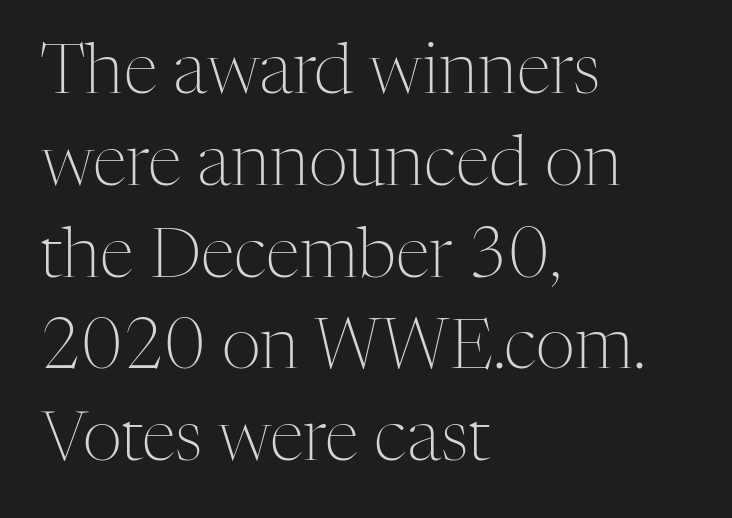
The image shows 69 px light serif type, upright; set left-aligned, normal line spacing (1.33x), normal letter spacing, not underlined; medium stroke contrast and a medium x-height.
